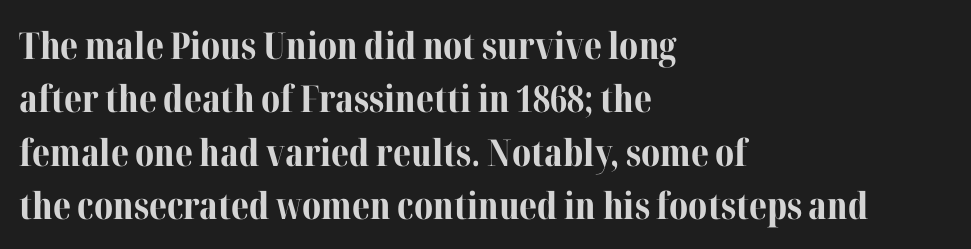
{"serif": "yes", "italic": "no", "bold": "yes", "weight": "bold", "width": "normal", "stroke_contrast": "medium", "x_height": "medium", "monospaced": "no", "underline": "no", "align": "left", "line_spacing": "normal", "line_spacing_ratio": 1.44, "letter_spacing": "normal", "letter_spacing_em": 0.0, "glyph_px": 37}
